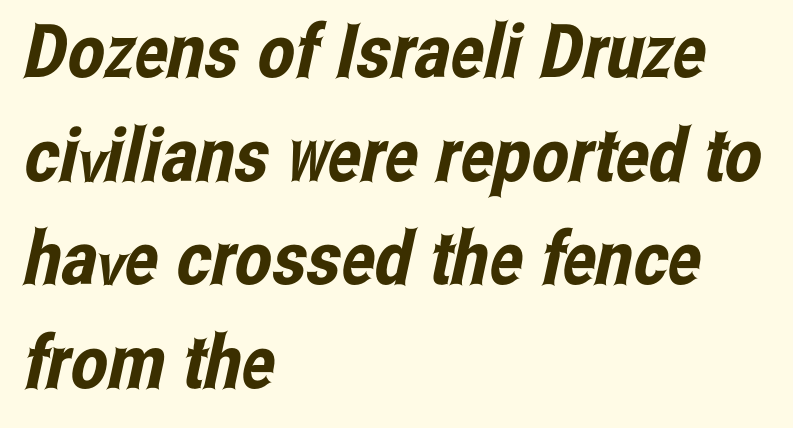
Q: Is the typeface a serif or a sans-serif typeface? A: Sans-serif.
Q: Is the text underlined? A: No.
Q: How is the paragraph aligned? A: Left-aligned.
Q: Is the spacing between letters normal or unusually wide? A: Normal.
Q: Is the spacing between lines tight, normal or loose? A: Normal.
Q: Width (condensed, normal, or wide)? A: Condensed.
Q: Stroke contrast? A: Low.
Q: x-height? A: Medium.
Q: Monospaced? A: No.
